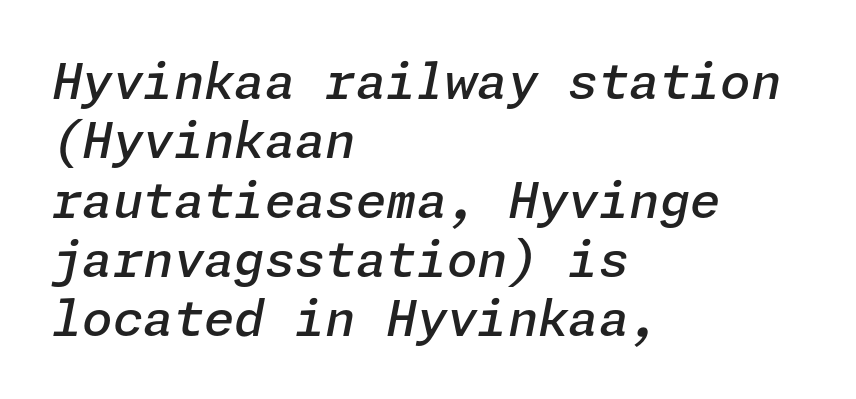
The characters look somewhat weighty, a semibold short of true bold. Check the space under the baseline: it is left empty. Layout note: lines flush left. This sample uses an oblique cut, with every glyph tilted off the vertical. Compared with typical body copy, the letter spacing here is the same.
